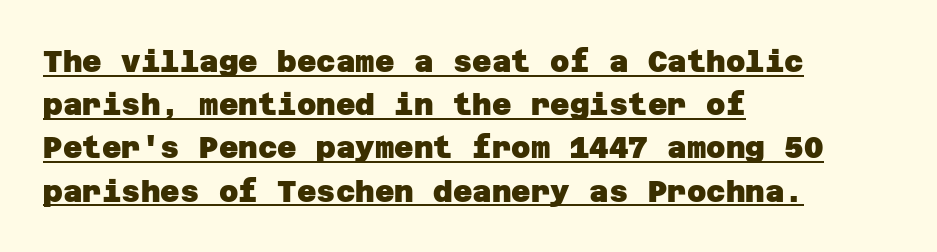
The image shows 30 px heavy sans-serif type; set left-aligned, normal line spacing (1.44x), normal letter spacing, underlined; low stroke contrast and a large x-height.
